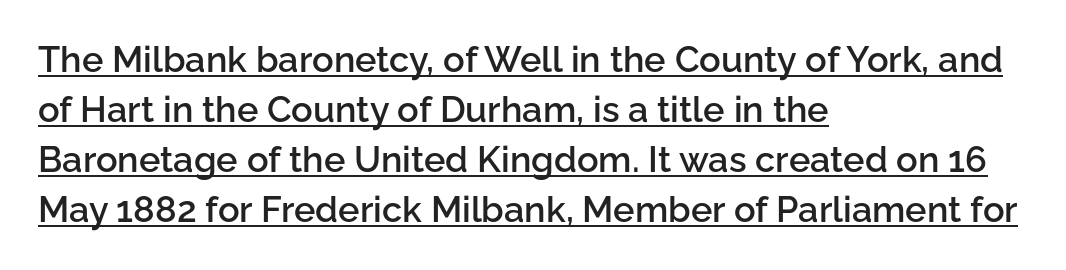
The lettering is marked with a stroke running underneath it. Spacing between characters is what you'd get straight out of the box. The designer left line spacing at the default. This is the regular roman posture of the typeface. Typographically, this falls in the sans-serif category.
